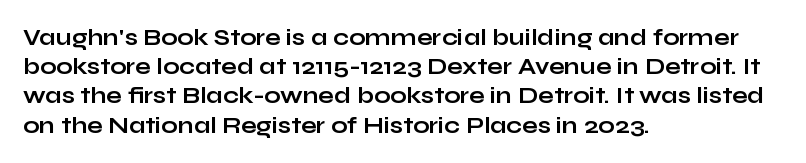
The image shows 23 px bold type, upright; set left-aligned, normal line spacing (1.27x), normal letter spacing, not underlined.
